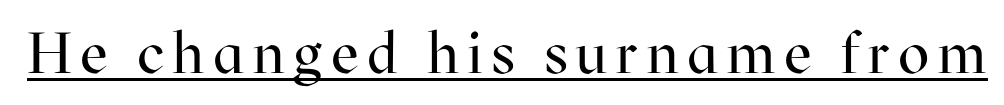
Q: Is the text bold? A: No.
Q: Is the text italic (slanted)? A: No, it is upright.
Q: Is the typeface a serif or a sans-serif typeface? A: Serif.
Q: Is the text underlined? A: Yes.
Q: Width (condensed, normal, or wide)? A: Normal.
Q: Stroke contrast? A: High.
Q: x-height? A: Medium.
Q: Monospaced? A: No.
